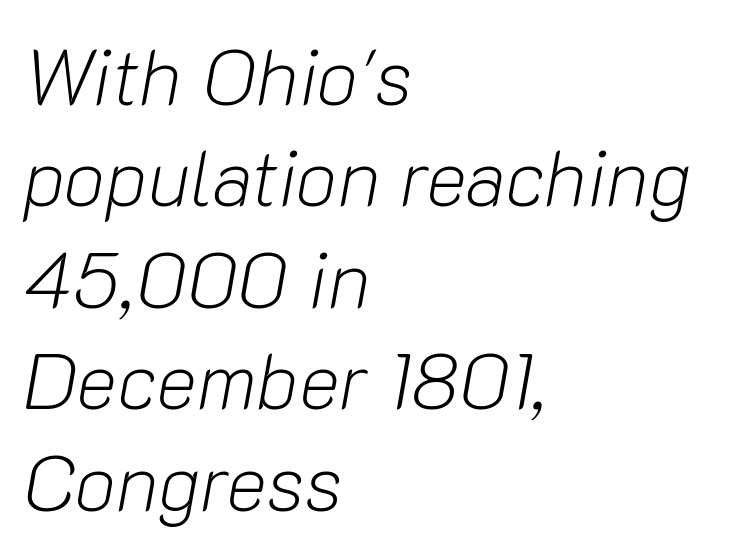
Stems here are at most as thick as an everyday book face. Looking at the ascenders, they clearly lean. The gap between lines stays unmarked. The compositor pushed each line to the left boundary. The line-height multiplier appears to be the usual default.
